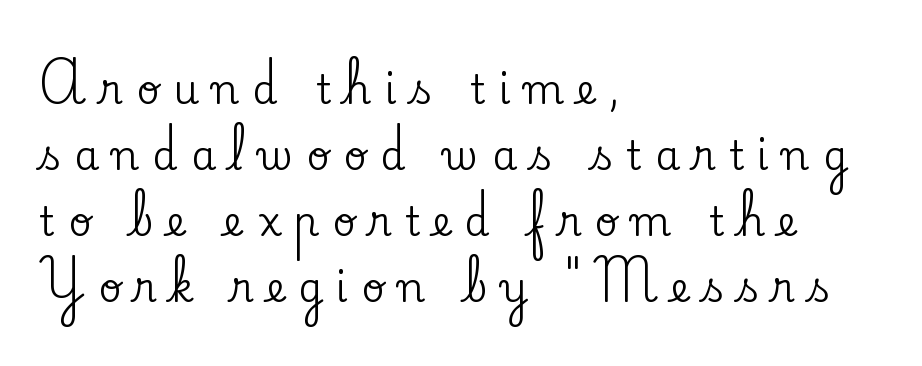
The image shows 40 px serif type, upright; set left-aligned, normal line spacing (1.65x), unusually wide letter spacing (+0.33 em), not underlined; low stroke contrast and a small x-height.
